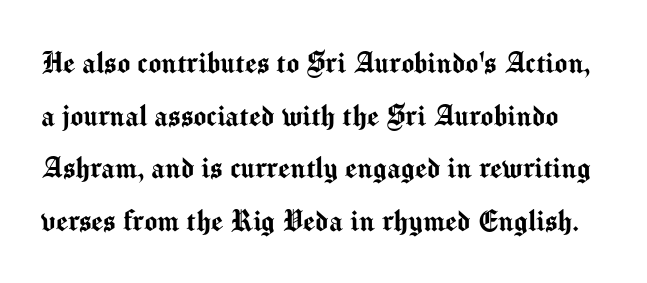
Normally led — the rows are evenly, conventionally spaced. The axis of the letterforms is exactly vertical. This rendering features lettering with no underline. Compared with typical body copy, the letter spacing here is the same.
